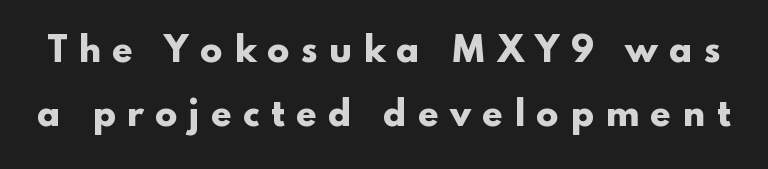
These lines are rendered in a variable-pitch font. Each new line begins a long way beneath the previous one. This is the regular roman posture of the typeface. Every letter is thick-stroked: bold, no question. Someone cranked the tracking dial way up on this one. The space directly below the letters is spotless.
